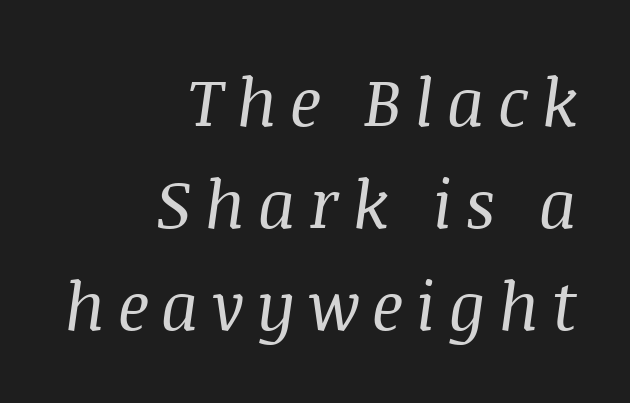
Q: Is the text bold? A: No.
Q: Is the text italic (slanted)? A: Yes, it leans right by about 8 degrees.
Q: Is the typeface a serif or a sans-serif typeface? A: Serif.
Q: Is the text underlined? A: No.
Q: How is the paragraph aligned? A: Right-aligned.
Q: Is the spacing between lines tight, normal or loose? A: Normal.
Q: Width (condensed, normal, or wide)? A: Normal.
Q: Stroke contrast? A: Medium.
Q: x-height? A: Large.
Q: Monospaced? A: No.
